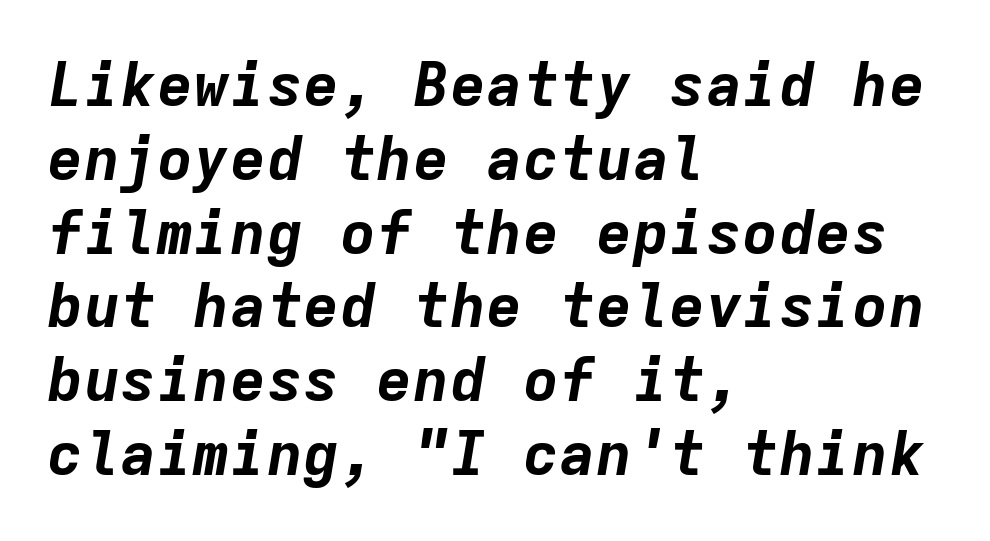
Glyph-to-glyph distance matches everyday printed text. Characters are canted at an angle relative to the baseline's perpendicular. Only glyphs here, with clear space below each row. Typographic density is high because the face is bold.
